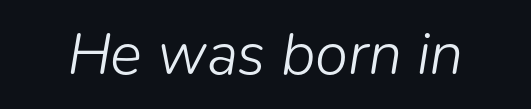
Character widths vary here, with narrow letters taking less room than wide ones. This rendering features lettering with no underline. Spacing between characters is what you'd get straight out of the box. This sample uses an oblique cut, with every glyph tilted off the vertical. The letterforms sit at book weight or below.
